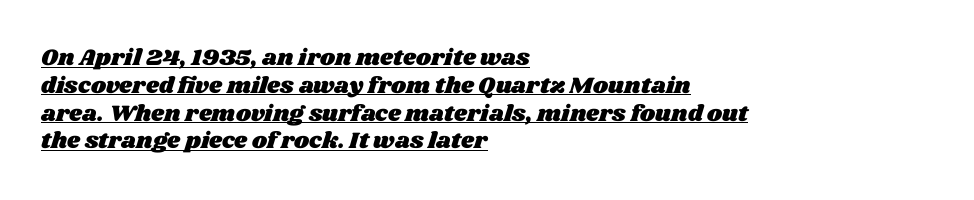
The image shows 23 px text type; set left-aligned, line spacing 1.21x, normal letter spacing, underlined.
